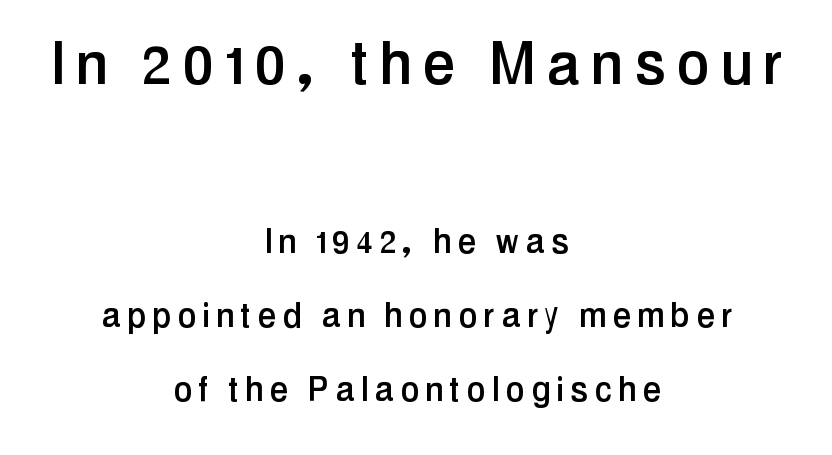
The image shows 72 px condensed sans-serif type, upright; set centered, line spacing 1.81x, not underlined; the first (top) block is 1.76x larger; low stroke contrast and a medium x-height.
